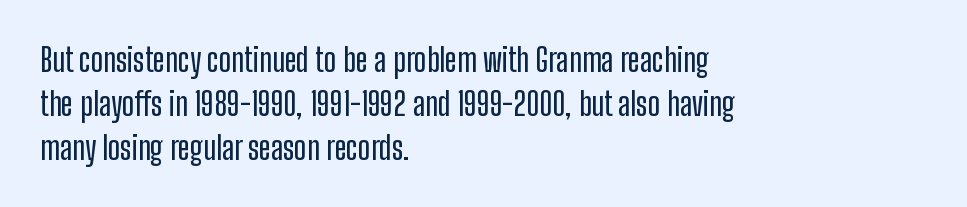
The image shows 32 px condensed sans-serif type, upright; set left-aligned, normal line spacing (1.37x), normal letter spacing, not underlined; low stroke contrast and a medium x-height.
